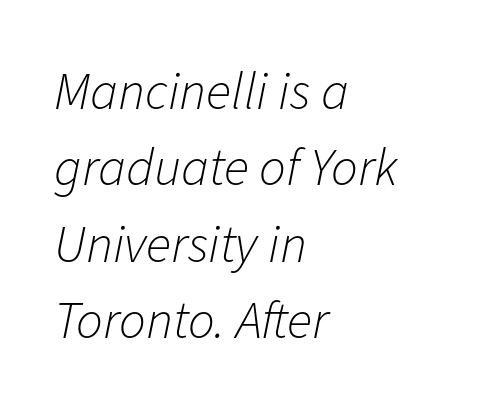
Q: Is the text bold? A: No.
Q: Is the text italic (slanted)? A: Yes, it leans right by about 11 degrees.
Q: Is the text underlined? A: No.
Q: How is the paragraph aligned? A: Left-aligned.
Q: Is the spacing between letters normal or unusually wide? A: Normal.
Q: Is the spacing between lines tight, normal or loose? A: Normal.
Q: Width (condensed, normal, or wide)? A: Normal.
Q: Stroke contrast? A: Low.
Q: x-height? A: Medium.
Q: Monospaced? A: No.
